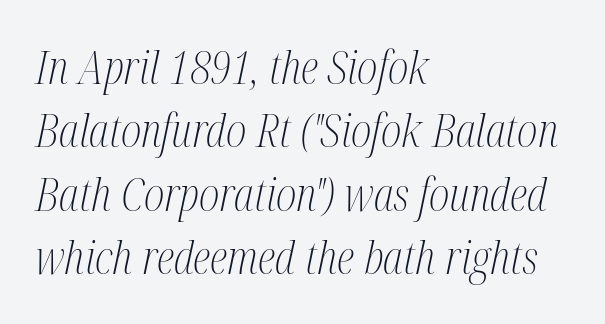
Q: Is the text bold? A: No.
Q: Is the text italic (slanted)? A: Yes, it leans right by about 12 degrees.
Q: Is the typeface a serif or a sans-serif typeface? A: Serif.
Q: Is the text underlined? A: No.
Q: How is the paragraph aligned? A: Left-aligned.
Q: Is the spacing between letters normal or unusually wide? A: Normal.
Q: Is the spacing between lines tight, normal or loose? A: Normal.
Q: Width (condensed, normal, or wide)? A: Condensed.
Q: Stroke contrast? A: Medium.
Q: x-height? A: Medium.
Q: Monospaced? A: No.
